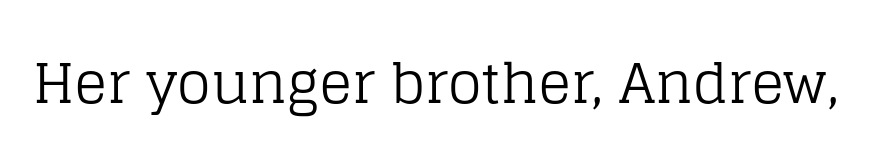
Tracking value appears to be zero — textbook default spacing. Descender tails drop into unmarked territory. Letterform terminals end in serifs throughout the passage. No chunkiness to these letters — they're not bold.
